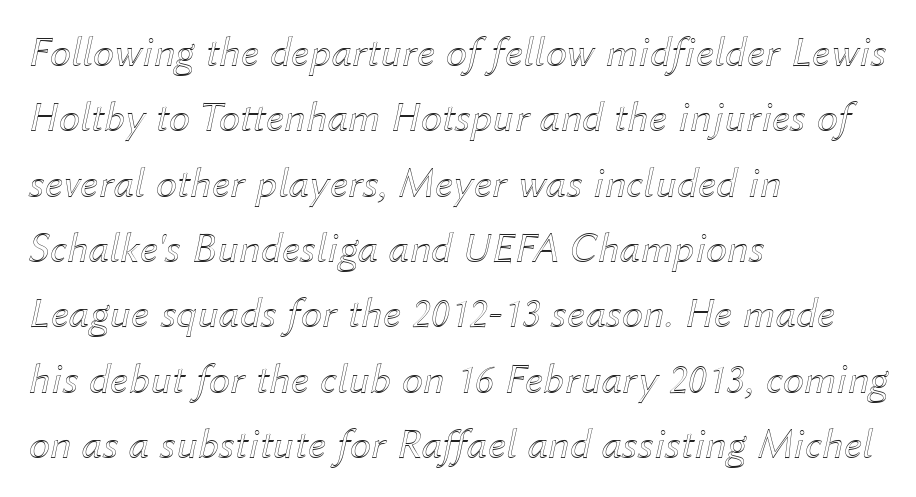
{"italic": "yes", "lean": "right", "slant_degrees": 12, "width": "normal", "x_height": "medium", "monospaced": "no", "underline": "no", "align": "left", "line_spacing": "normal", "line_spacing_ratio": 1.52, "letter_spacing": "normal", "letter_spacing_em": 0.0, "glyph_px": 43}
